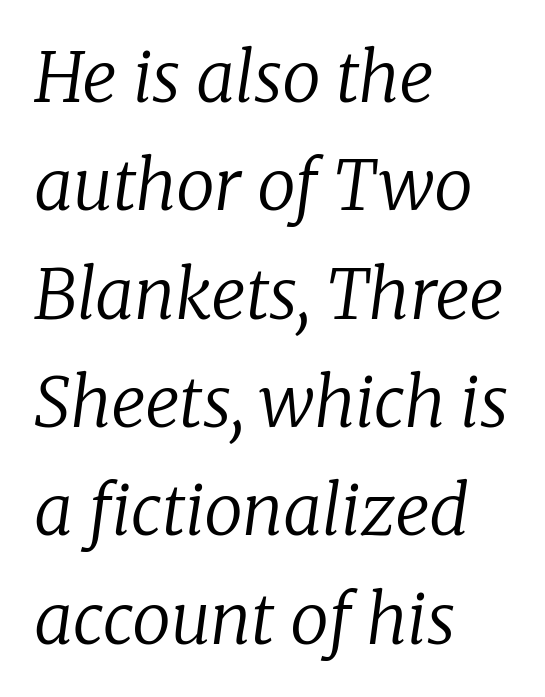
The image shows 69 px regular-weight serif type, italic (leaning right); set left-aligned, normal line spacing (1.57x), normal letter spacing, not underlined; low stroke contrast and a medium x-height.
